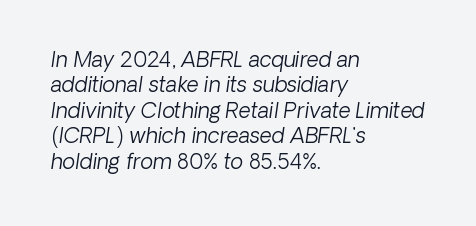
Stem width sits at or under what a default text font uses. Underline: absent. Does extra space separate the letters? No, they use regular spacing. Left-aligned paragraph, ragged on the right.
